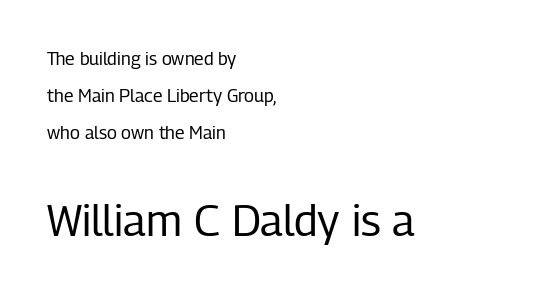
{"serif": "no", "italic": "no", "bold": "no", "weight": "regular", "width": "condensed", "stroke_contrast": "low", "x_height": "medium", "monospaced": "no", "underline": "no", "align": "left", "line_spacing": "loose", "line_spacing_ratio": 2.06, "letter_spacing": "normal", "letter_spacing_em": 0.0, "larger_block": "second", "size_ratio": 2.44, "glyph_px": 44}
